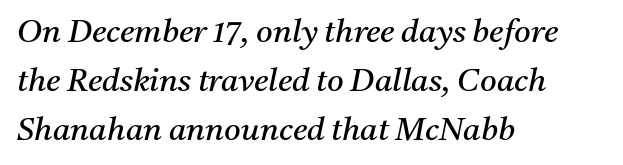
The image shows 32 px regular-weight serif type, italic (leaning right); set left-aligned, normal line spacing (1.53x), normal letter spacing, not underlined; medium stroke contrast and a medium x-height.
